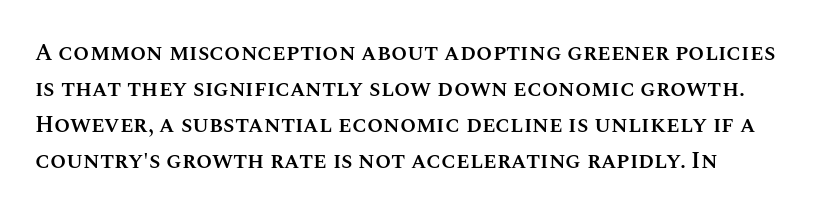
The image shows 23 px text type, upright; set left-aligned, normal line spacing (1.56x), normal letter spacing, not underlined.
